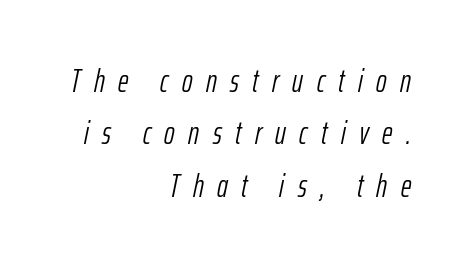
Each stroke keeps to a modest, everyday thickness or less. Italic? Definitely — the glyphs are oblique. Unmarked baselines from the first word to the last. Does the leading feel generous? No, just average. Letter spacing: wide. Line ends are locked; line starts wander.
